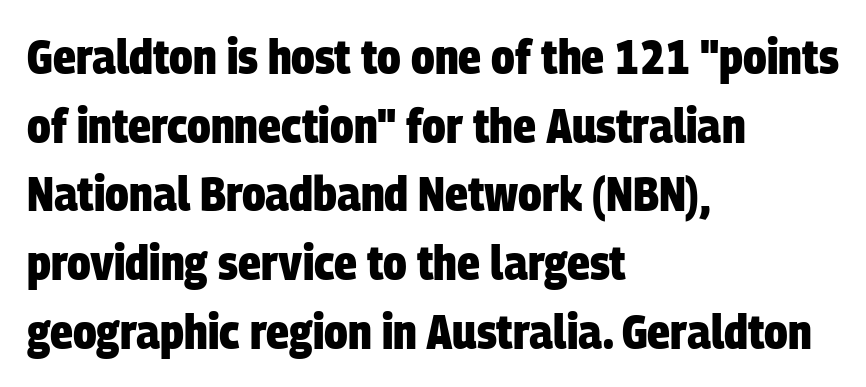
{"serif": "no", "bold": "yes", "weight": "heavy", "width": "condensed", "stroke_contrast": "low", "x_height": "large", "monospaced": "no", "underline": "no", "align": "left", "line_spacing": "normal", "line_spacing_ratio": 1.43, "letter_spacing": "normal", "letter_spacing_em": 0.0, "glyph_px": 48}
